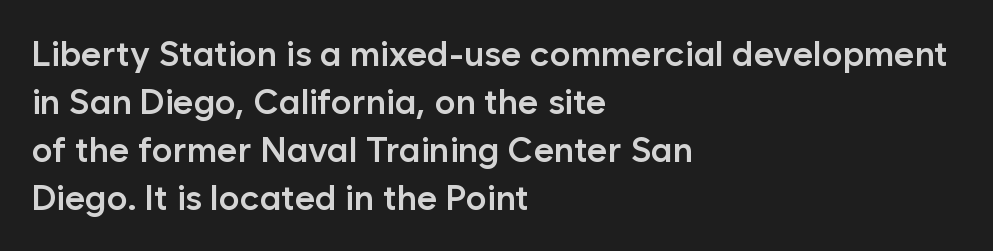
{"serif": "no", "italic": "no", "bold": "semi", "weight": "semibold", "width": "normal", "stroke_contrast": "low", "x_height": "medium", "monospaced": "no", "underline": "no", "align": "left", "line_spacing": "normal", "line_spacing_ratio": 1.37, "letter_spacing": "normal", "letter_spacing_em": 0.0, "glyph_px": 35}
